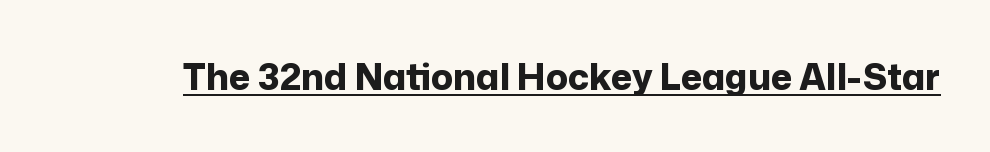
Q: Is the text bold? A: Yes.
Q: Is the text italic (slanted)? A: No, it is upright.
Q: Is the typeface a serif or a sans-serif typeface? A: Sans-serif.
Q: Is the text underlined? A: Yes.
Q: Is the spacing between letters normal or unusually wide? A: Normal.
Q: Width (condensed, normal, or wide)? A: Normal.
Q: Stroke contrast? A: Low.
Q: x-height? A: Medium.
Q: Monospaced? A: No.
